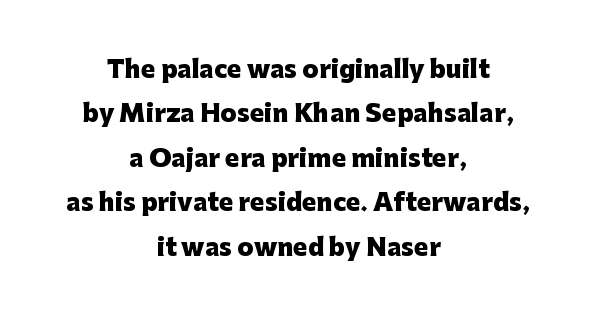
These lines were composed using upright roman letters. In terms of weight, the rendering is a true, heavy bold. Characters follow at the spacing the type designer built in. A student would call this center alignment; a typographer would say set centered.
